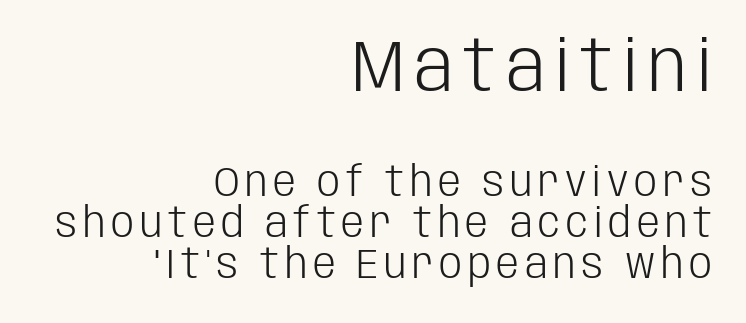
Regarding serifs, this sample does without them. If you drew a ruler down the right edge, every line would touch it. Does the leading feel generous? Not at all — it's pinched. Descender tails drop into unmarked territory.
